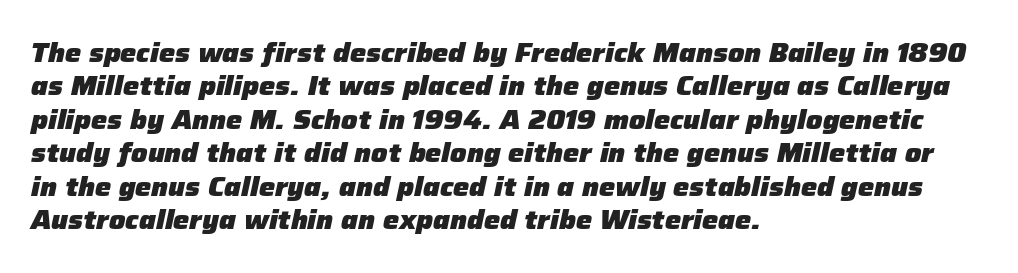
Q: Is the text bold? A: Yes.
Q: Is the text italic (slanted)? A: Yes, it leans right by about 12 degrees.
Q: Is the text underlined? A: No.
Q: How is the paragraph aligned? A: Left-aligned.
Q: Is the spacing between letters normal or unusually wide? A: Normal.
